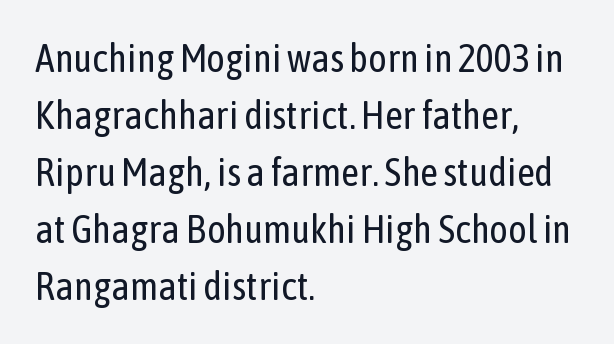
The image shows 39 px regular-weight, condensed sans-serif type, upright; set left-aligned, normal line spacing (1.46x), normal letter spacing, not underlined; low stroke contrast and a medium x-height.
